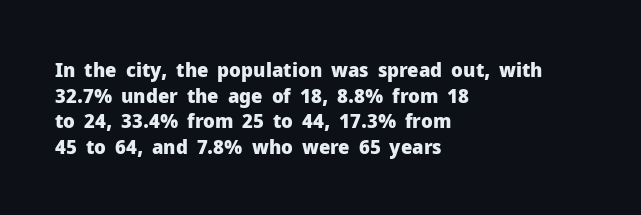
Q: Is the text bold? A: Yes.
Q: Is the text italic (slanted)? A: No, it is upright.
Q: Is the text underlined? A: No.
Q: How is the paragraph aligned? A: Left-aligned.
Q: Is the spacing between letters normal or unusually wide? A: Normal.
Q: Is the spacing between lines tight, normal or loose? A: Normal.
